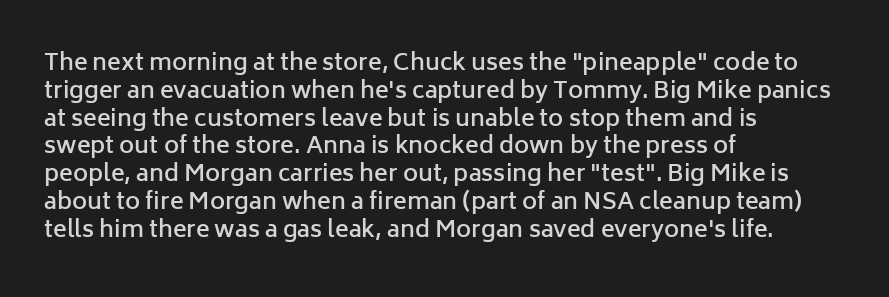
Q: Is the text bold? A: Semi-bold.
Q: Is the text italic (slanted)? A: No, it is upright.
Q: Is the text underlined? A: No.
Q: How is the paragraph aligned? A: Left-aligned.
Q: Is the spacing between letters normal or unusually wide? A: Normal.
